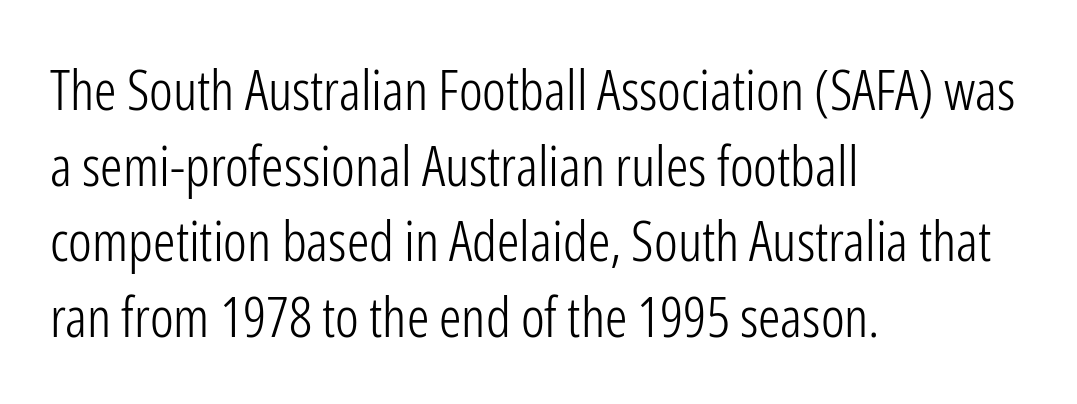
What stands out about the letter spacing? Nothing — it is the standard amount. Proportional: the letters do not fall into vertical columns. This rendering employs a face without finishing strokes, i.e., a sans-serif. The cut favours lightness, reaching ordinary text weight at its darkest. The lines sit at an ordinary, default distance from one another. The type sits square on the baseline with zero lean.
